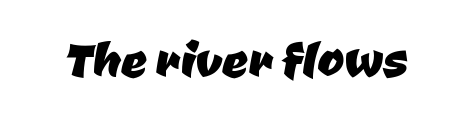
The image shows 64 px sans-serif type; set normal letter spacing, not underlined; low stroke contrast and a medium x-height.
